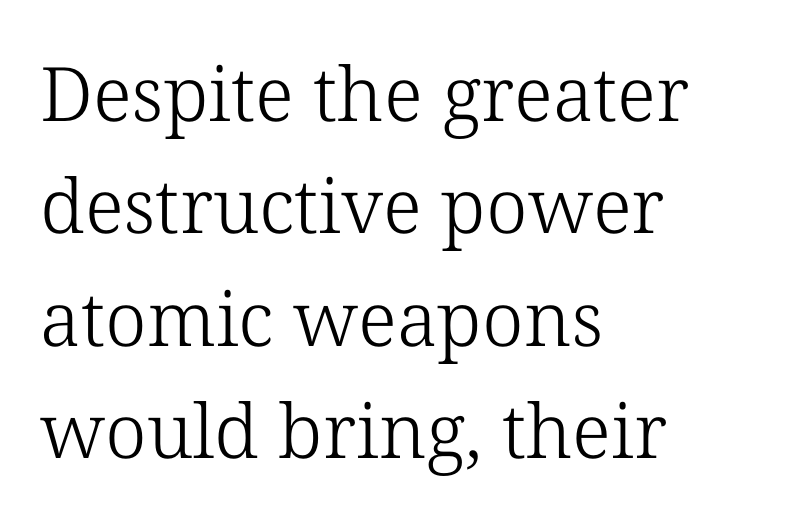
{"serif": "yes", "italic": "no", "bold": "no", "weight": "light", "width": "normal", "stroke_contrast": "low", "x_height": "medium", "monospaced": "no", "underline": "no", "align": "left", "line_spacing": "normal", "line_spacing_ratio": 1.5, "letter_spacing": "normal", "letter_spacing_em": 0.0, "glyph_px": 75}
